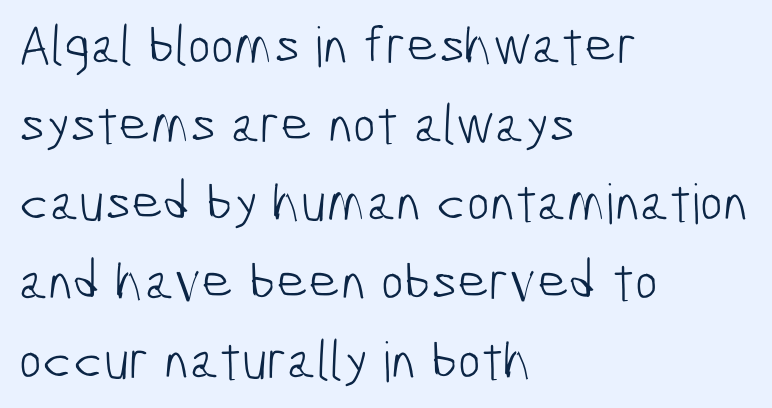
Q: Is the text bold? A: No.
Q: Is the typeface a serif or a sans-serif typeface? A: Sans-serif.
Q: Is the text underlined? A: No.
Q: How is the paragraph aligned? A: Left-aligned.
Q: Is the spacing between letters normal or unusually wide? A: Normal.
Q: Is the spacing between lines tight, normal or loose? A: Normal.
Q: Width (condensed, normal, or wide)? A: Condensed.
Q: Stroke contrast? A: Low.
Q: x-height? A: Medium.
Q: Monospaced? A: No.
